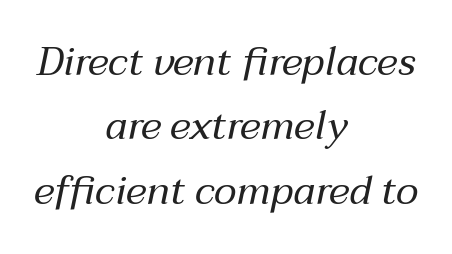
Vertically, the passage feels balanced, rows spaced as you'd expect. Default kerning and tracking; the words read as compact shapes. The paragraph has two soft edges and a firm central axis. Underline: absent. Note the varied advance widths — an 'i' is clearly narrower than an 'm'. The face looks like a standard text weight, possibly lighter.
